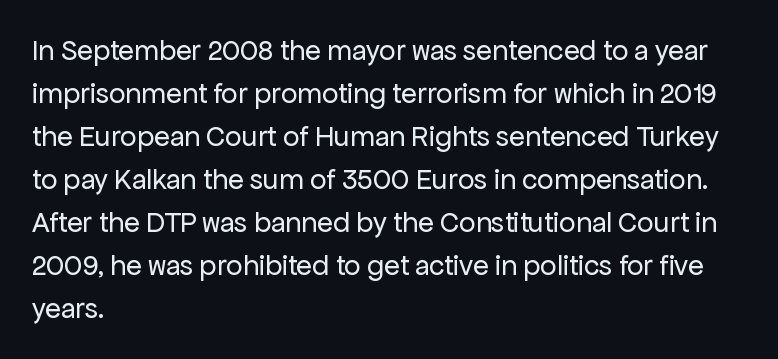
{"serif": "no", "italic": "no", "bold": "no", "weight": "regular", "width": "normal", "stroke_contrast": "low", "x_height": "medium", "monospaced": "no", "underline": "no", "align": "left", "line_spacing": "normal", "line_spacing_ratio": 1.48, "letter_spacing": "normal", "letter_spacing_em": 0.0, "glyph_px": 29}
